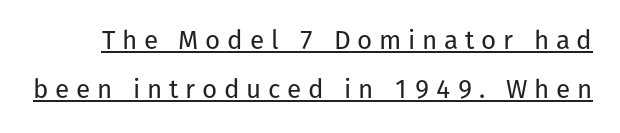
{"italic": "no", "bold": "no", "underline": "yes", "line_spacing": "loose", "line_spacing_ratio": 1.9, "letter_spacing": "wide", "letter_spacing_em": 0.26, "glyph_px": 26}
